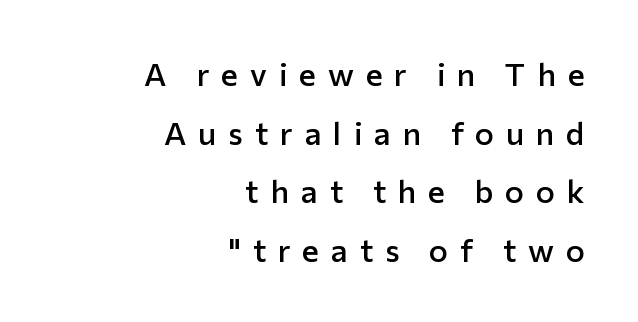
{"serif": "no", "italic": "no", "bold": "semi", "weight": "semibold", "width": "normal", "stroke_contrast": "low", "x_height": "medium", "monospaced": "no", "underline": "no", "align": "right", "line_spacing_ratio": 1.83, "letter_spacing": "wide", "letter_spacing_em": 0.37, "glyph_px": 32}
